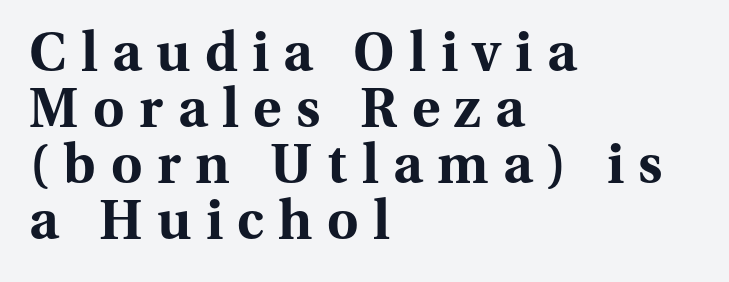
Q: Is the text bold? A: Yes.
Q: Is the text italic (slanted)? A: No, it is upright.
Q: Is the typeface a serif or a sans-serif typeface? A: Serif.
Q: Is the text underlined? A: No.
Q: How is the paragraph aligned? A: Left-aligned.
Q: Is the spacing between letters normal or unusually wide? A: Unusually wide.
Q: Is the spacing between lines tight, normal or loose? A: Tight.
Q: Width (condensed, normal, or wide)? A: Normal.
Q: Stroke contrast? A: Medium.
Q: x-height? A: Medium.
Q: Monospaced? A: No.
